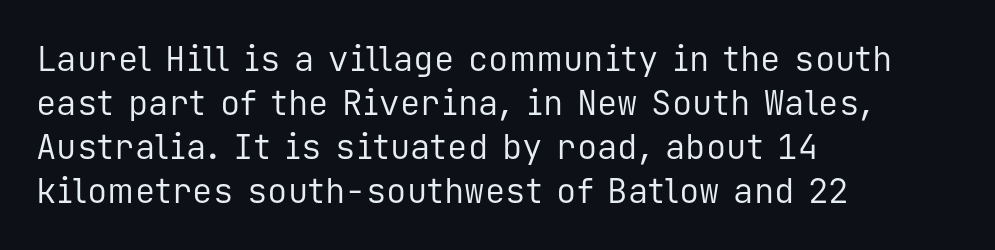
Stem width sits at or under what a default text font uses. This is roman type, the default non-slanted kind. Is the block centered? No — it sits flush against the left margin. The glyphs in this specimen are sans serif.
